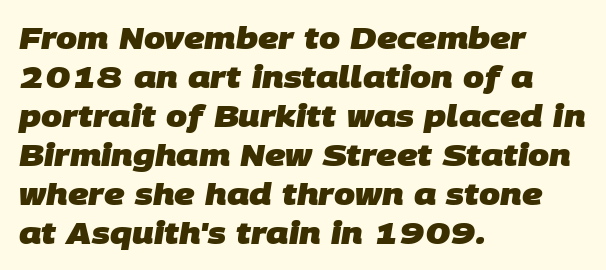
Q: Is the text bold? A: Yes.
Q: Is the typeface a serif or a sans-serif typeface? A: Sans-serif.
Q: Is the text underlined? A: No.
Q: How is the paragraph aligned? A: Left-aligned.
Q: Is the spacing between letters normal or unusually wide? A: Normal.
Q: Is the spacing between lines tight, normal or loose? A: Normal.
Q: Width (condensed, normal, or wide)? A: Normal.
Q: Stroke contrast? A: Low.
Q: x-height? A: Large.
Q: Monospaced? A: No.
